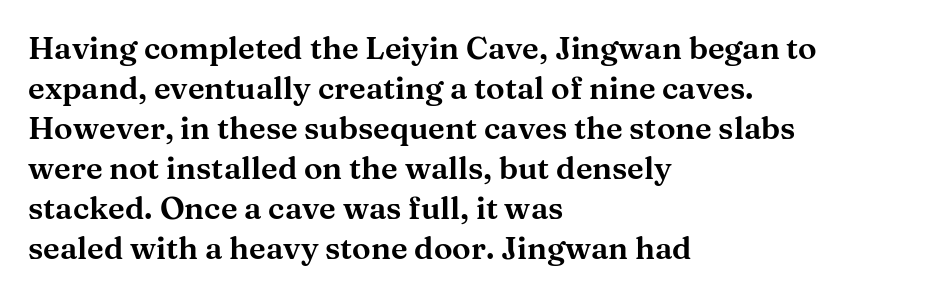
Q: Is the text italic (slanted)? A: No, it is upright.
Q: Is the typeface a serif or a sans-serif typeface? A: Serif.
Q: Is the text underlined? A: No.
Q: How is the paragraph aligned? A: Left-aligned.
Q: Is the spacing between letters normal or unusually wide? A: Normal.
Q: Is the spacing between lines tight, normal or loose? A: Normal.
Q: Width (condensed, normal, or wide)? A: Wide.
Q: Stroke contrast? A: Medium.
Q: x-height? A: Medium.
Q: Monospaced? A: No.
